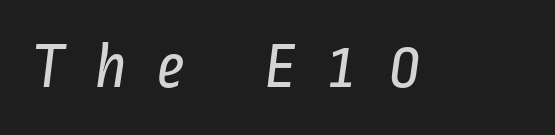
{"serif": "no", "bold": "no", "weight": "regular", "width": "condensed", "stroke_contrast": "low", "x_height": "medium", "monospaced": "no", "underline": "no", "letter_spacing": "wide", "letter_spacing_em": 0.45, "glyph_px": 65}
